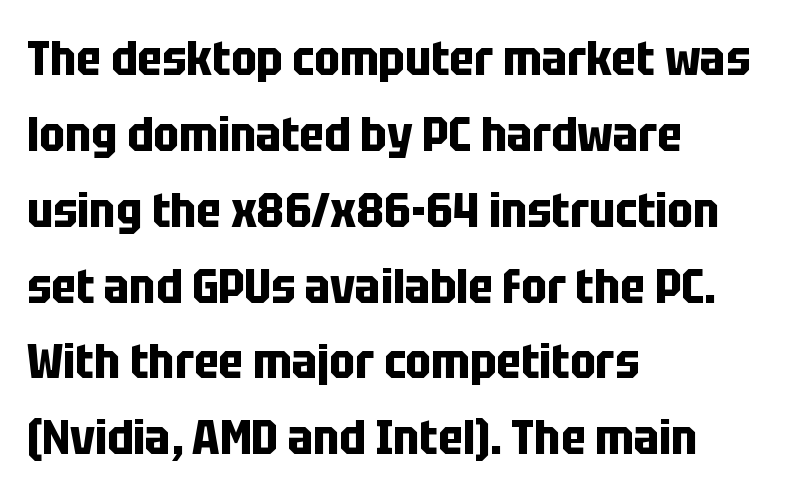
The image shows 48 px bold, condensed sans-serif type, upright; set left-aligned, normal line spacing (1.58x), normal letter spacing, not underlined; low stroke contrast and a large x-height.
